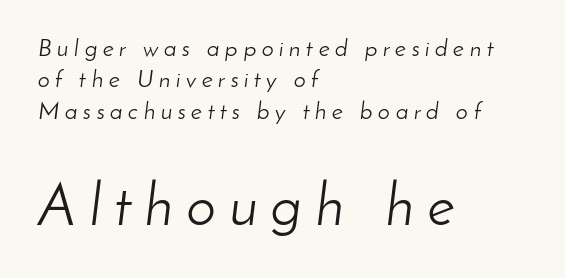
The image shows 59 px light type, italic (leaning right); set left-aligned, normal line spacing (1.31x), unusually wide letter spacing (+0.23 em), not underlined; the second (bottom) block is 2.46x larger; low stroke contrast and a small x-height.
